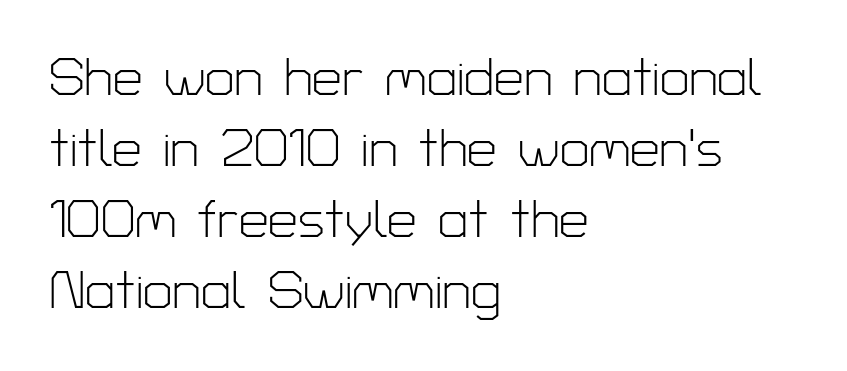
Q: Is the text bold? A: No.
Q: Is the text italic (slanted)? A: No, it is upright.
Q: Is the typeface a serif or a sans-serif typeface? A: Sans-serif.
Q: Is the text underlined? A: No.
Q: How is the paragraph aligned? A: Left-aligned.
Q: Is the spacing between letters normal or unusually wide? A: Normal.
Q: Is the spacing between lines tight, normal or loose? A: Normal.
Q: Width (condensed, normal, or wide)? A: Normal.
Q: Stroke contrast? A: Low.
Q: x-height? A: Medium.
Q: Monospaced? A: No.
